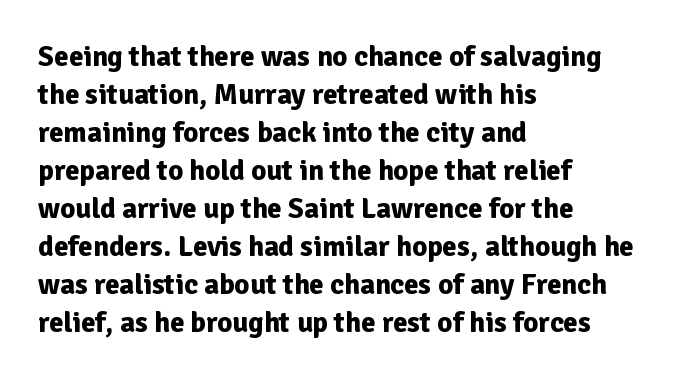
The image shows 29 px bold sans-serif type, upright; set left-aligned, normal line spacing (1.31x), normal letter spacing, not underlined; low stroke contrast and a medium x-height.
